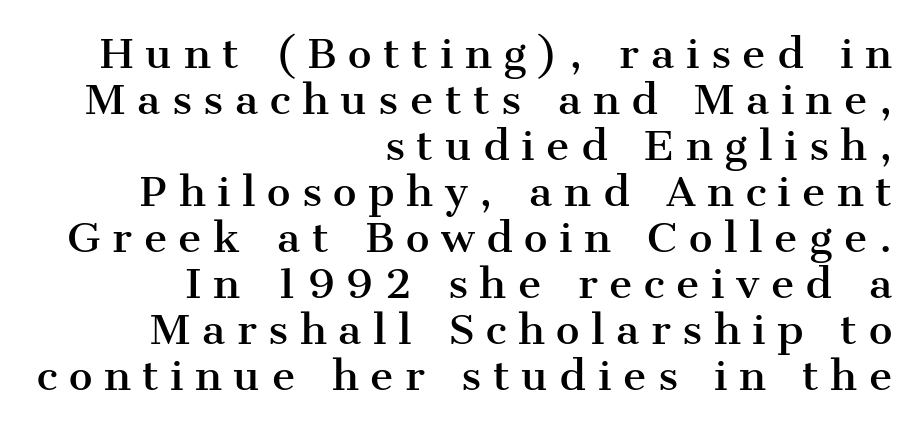
The image shows 40 px serif type, upright; set right-aligned, tight line spacing (1.15x), unusually wide letter spacing (+0.29 em), not underlined; medium stroke contrast and a medium x-height.
